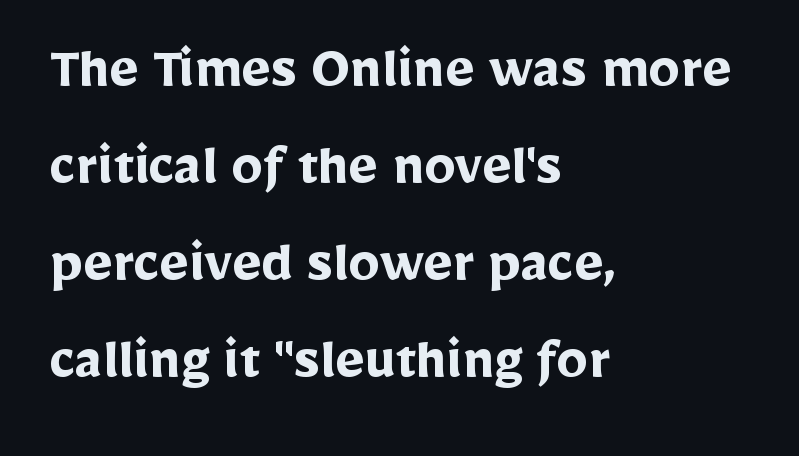
Q: Is the text bold? A: Yes.
Q: Is the text italic (slanted)? A: No, it is upright.
Q: Is the typeface a serif or a sans-serif typeface? A: Sans-serif.
Q: Is the text underlined? A: No.
Q: How is the paragraph aligned? A: Left-aligned.
Q: Is the spacing between letters normal or unusually wide? A: Normal.
Q: Is the spacing between lines tight, normal or loose? A: Normal.
Q: Width (condensed, normal, or wide)? A: Normal.
Q: Stroke contrast? A: Low.
Q: x-height? A: Medium.
Q: Monospaced? A: No.
